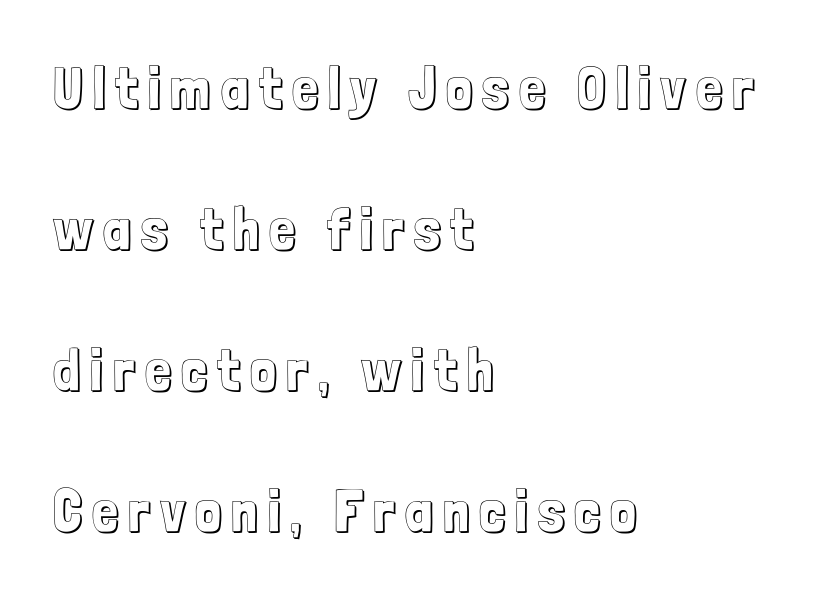
{"italic": "no", "width": "condensed", "x_height": "medium", "monospaced": "no", "underline": "no", "align": "left", "line_spacing": "loose", "line_spacing_ratio": 2.43, "glyph_px": 58}
